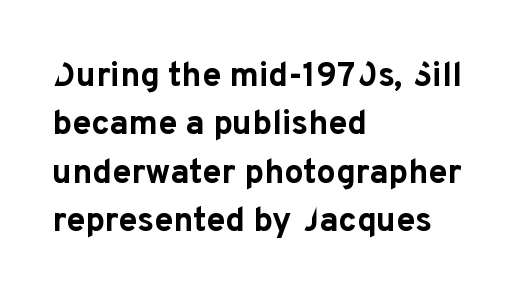
{"serif": "no", "italic": "no", "bold": "yes", "weight": "bold", "width": "normal", "stroke_contrast": "low", "x_height": "medium", "monospaced": "no", "underline": "no", "align": "left", "line_spacing": "normal", "line_spacing_ratio": 1.42, "letter_spacing": "normal", "letter_spacing_em": 0.0, "glyph_px": 34}
